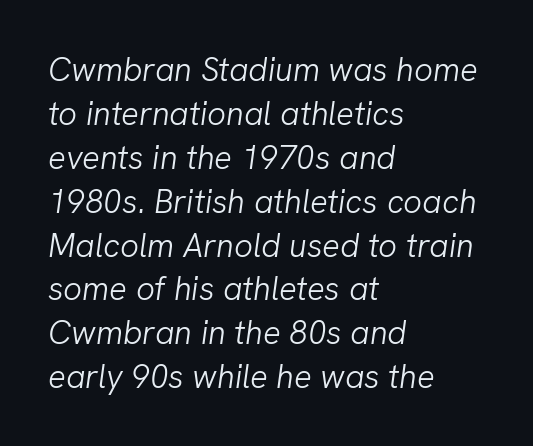
The type is set solid horizontally, with unmodified tracking. The letters advance in unequal steps, a hallmark of proportional type. The leading is moderate, giving the passage an even texture. Glance below the letters and you will spot only blank space.
